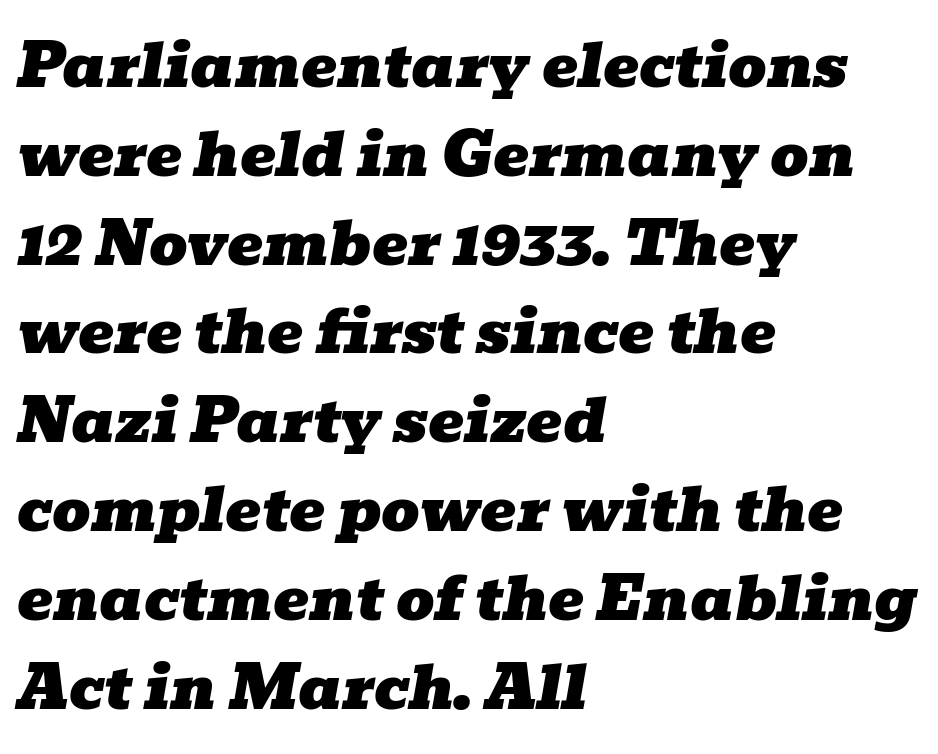
Characters follow at the spacing the type designer built in. The vertical gap from one line to the next is medium. Varying glyph widths throughout — classic text-font behaviour. Anything drawn beneath the words? Only blank space. A student would call this left alignment; a typographer would say flush left, rag right. The typography opts for an oblique posture over an upright one.
